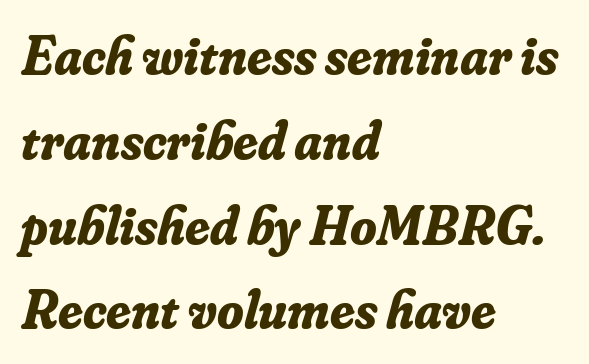
Q: Is the text bold? A: Yes.
Q: Is the text italic (slanted)? A: Yes, it leans right by about 16 degrees.
Q: Is the typeface a serif or a sans-serif typeface? A: Serif.
Q: Is the text underlined? A: No.
Q: How is the paragraph aligned? A: Left-aligned.
Q: Is the spacing between letters normal or unusually wide? A: Normal.
Q: Is the spacing between lines tight, normal or loose? A: Normal.
Q: Width (condensed, normal, or wide)? A: Normal.
Q: Stroke contrast? A: Low.
Q: x-height? A: Small.
Q: Monospaced? A: No.
